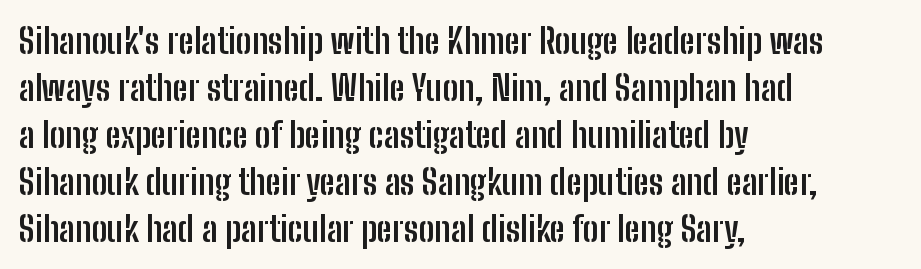
Q: Is the text bold? A: Yes.
Q: Is the text italic (slanted)? A: No, it is upright.
Q: Is the typeface a serif or a sans-serif typeface? A: Sans-serif.
Q: Is the text underlined? A: No.
Q: How is the paragraph aligned? A: Left-aligned.
Q: Is the spacing between letters normal or unusually wide? A: Normal.
Q: Is the spacing between lines tight, normal or loose? A: Normal.
Q: Width (condensed, normal, or wide)? A: Condensed.
Q: Stroke contrast? A: Low.
Q: x-height? A: Medium.
Q: Monospaced? A: No.
